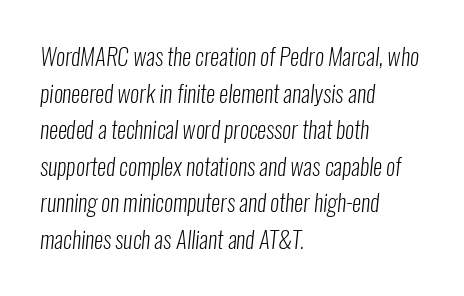
Q: Is the text bold? A: No.
Q: Is the text underlined? A: No.
Q: How is the paragraph aligned? A: Left-aligned.
Q: Is the spacing between letters normal or unusually wide? A: Normal.
Q: Is the spacing between lines tight, normal or loose? A: Normal.
